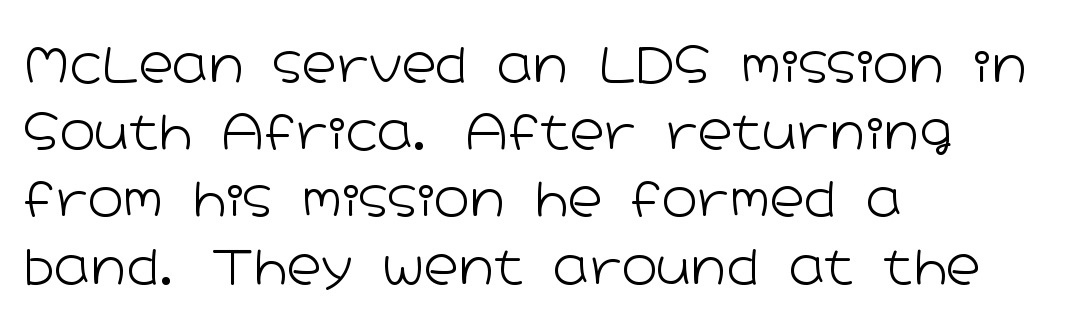
The image shows 48 px light, wide sans-serif type, upright; set left-aligned, normal line spacing (1.4x), normal letter spacing, not underlined; low stroke contrast and a medium x-height.
